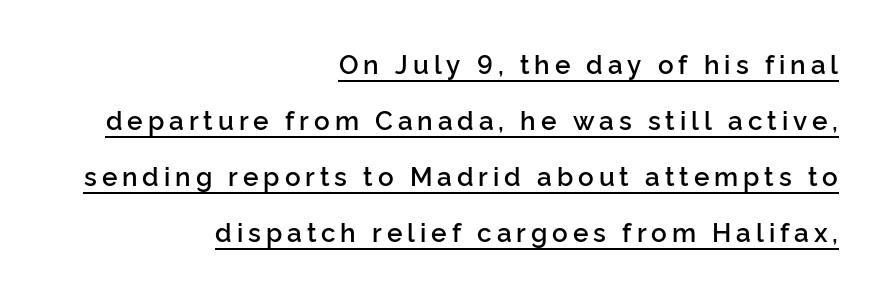
The image shows 26 px text type, upright; set right-aligned, loose line spacing (2.15x), underlined.
